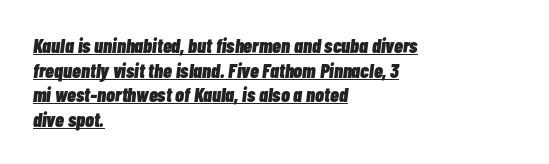
{"italic": "yes", "lean": "right", "slant_degrees": 7, "bold": "yes", "underline": "yes", "align": "left", "line_spacing_ratio": 1.23, "letter_spacing": "normal", "letter_spacing_em": 0.0, "glyph_px": 20}
